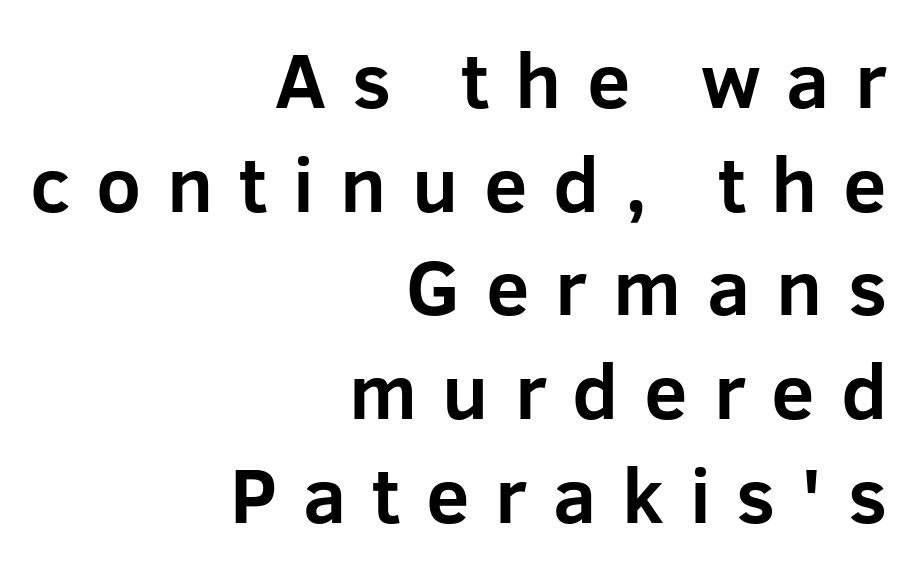
The designer left line spacing at the default. Underlining? Definitely not there. The text was rendered using a sans face with plain stroke endings. Notice how the passage keeps a crisp vertical edge on the right only. Inter-character spacing is expanded well beyond the font's built-in metrics. Rendered with straight, roman letterforms.
